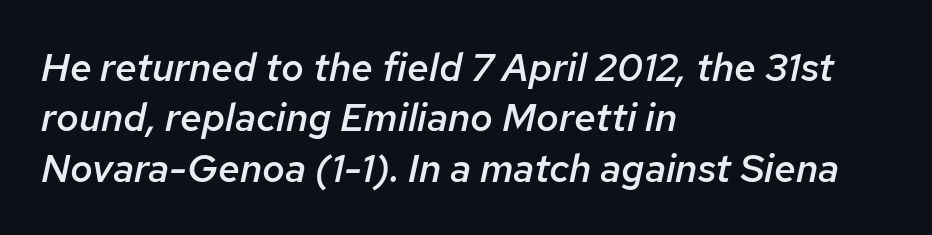
{"italic": "yes", "lean": "right", "slant_degrees": 12, "bold": "semi", "weight": "semibold", "width": "normal", "stroke_contrast": "low", "x_height": "medium", "monospaced": "no", "underline": "no", "align": "left", "line_spacing": "normal", "line_spacing_ratio": 1.29, "letter_spacing": "normal", "letter_spacing_em": 0.0, "glyph_px": 39}
